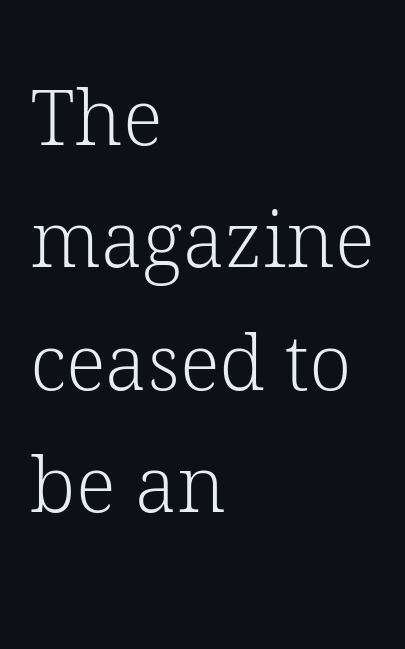
Where is the straight margin? On the left. These glyphs show unthickened strokes, regular width or finer. The face used here is seriffed, in the tradition of book romans. You could not count columns in this text — the font is proportionally spaced. If you measured baseline to baseline, you'd find a middling distance. The strip under each line holds only bare page.
